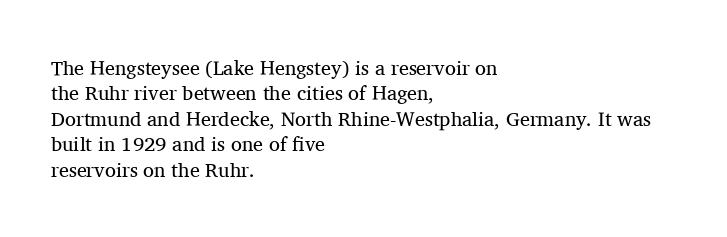
The rows are spaced the way most documents space them. Weight: in the light-to-regular range. Each word holds together tightly as a unit, with standard inter-letter gaps. Nobody drew a line under any word here.
